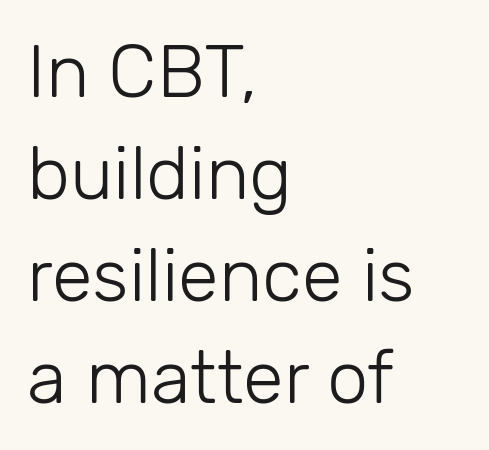
Q: Is the text bold? A: No.
Q: Is the text italic (slanted)? A: No, it is upright.
Q: Is the typeface a serif or a sans-serif typeface? A: Sans-serif.
Q: Is the text underlined? A: No.
Q: How is the paragraph aligned? A: Left-aligned.
Q: Is the spacing between letters normal or unusually wide? A: Normal.
Q: Is the spacing between lines tight, normal or loose? A: Normal.
Q: Width (condensed, normal, or wide)? A: Normal.
Q: Stroke contrast? A: Low.
Q: x-height? A: Medium.
Q: Monospaced? A: No.
